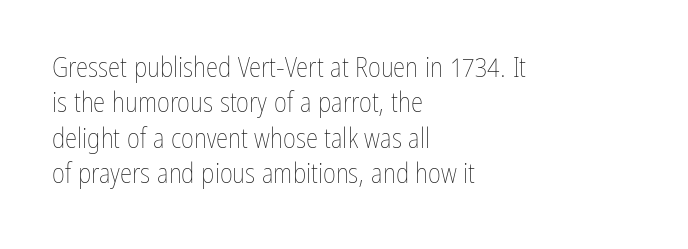
The image shows 28 px thin, condensed type, upright; set left-aligned, normal line spacing (1.26x), normal letter spacing, not underlined; low stroke contrast and a medium x-height.
